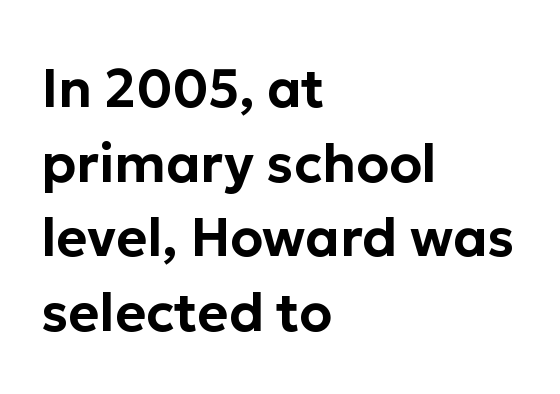
The image shows 53 px sans-serif type, upright; set left-aligned, normal line spacing (1.41x), normal letter spacing, not underlined; low stroke contrast and a medium x-height.
